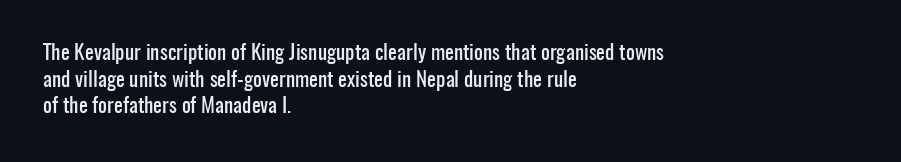
Q: Is the text italic (slanted)? A: No, it is upright.
Q: Is the text underlined? A: No.
Q: How is the paragraph aligned? A: Left-aligned.
Q: Is the spacing between letters normal or unusually wide? A: Normal.
Q: Is the spacing between lines tight, normal or loose? A: Normal.
